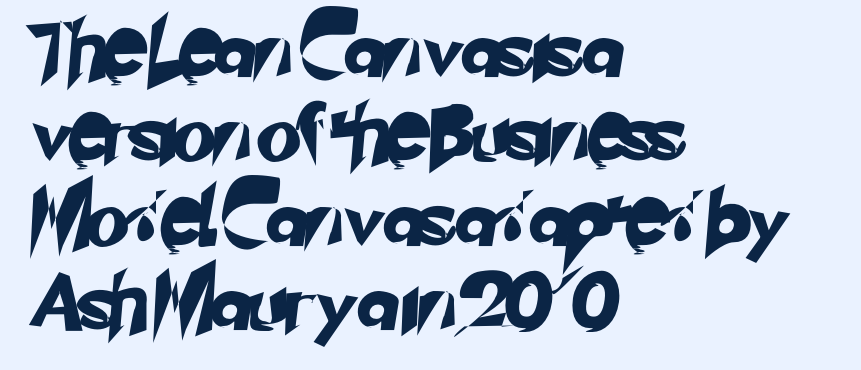
{"serif": "no", "width": "normal", "stroke_contrast": "low", "x_height": "small", "monospaced": "no", "underline": "no", "align": "left", "line_spacing": "normal", "line_spacing_ratio": 1.48, "letter_spacing": "normal", "letter_spacing_em": 0.0, "glyph_px": 57}
